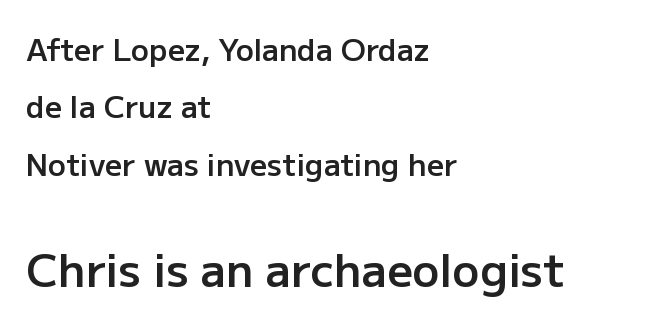
The image shows 45 px semibold sans-serif type, upright; set left-aligned, loose line spacing (1.91x), normal letter spacing, not underlined; the second (bottom) block is 1.5x larger; low stroke contrast and a medium x-height.
